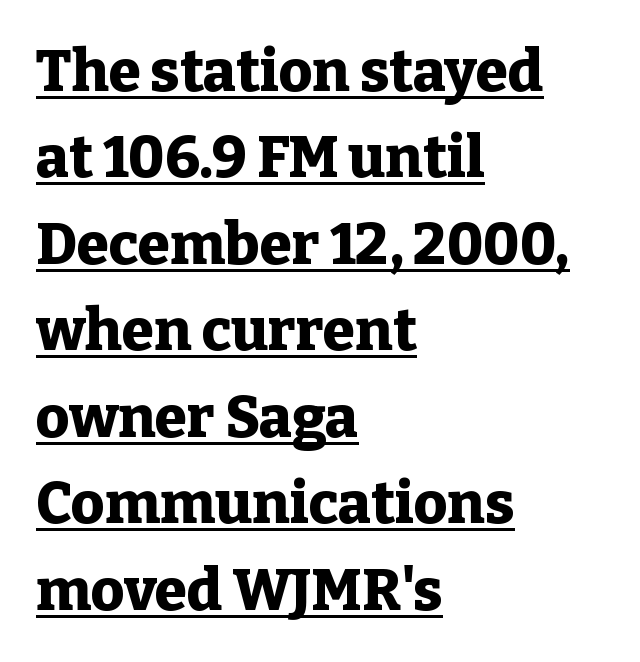
Q: Is the text bold? A: Yes.
Q: Is the text italic (slanted)? A: No, it is upright.
Q: Is the typeface a serif or a sans-serif typeface? A: Serif.
Q: Is the text underlined? A: Yes.
Q: How is the paragraph aligned? A: Left-aligned.
Q: Is the spacing between letters normal or unusually wide? A: Normal.
Q: Is the spacing between lines tight, normal or loose? A: Normal.
Q: Width (condensed, normal, or wide)? A: Normal.
Q: Stroke contrast? A: Low.
Q: x-height? A: Medium.
Q: Monospaced? A: No.
